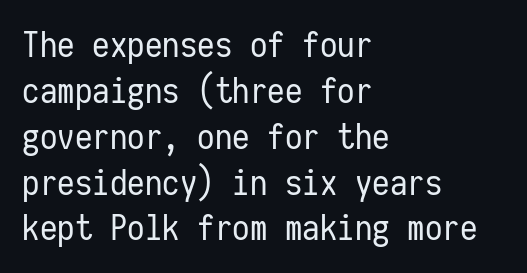
The space directly below the letters is spotless. A normal amount of white space separates one row of letters from the next. The rendering keeps characters at their native spacing. A student would call this left alignment; a typographer would say flush left, rag right. Every character sits straight up, as roman type does. The weight would be labelled regular, book, light, or lighter still.
